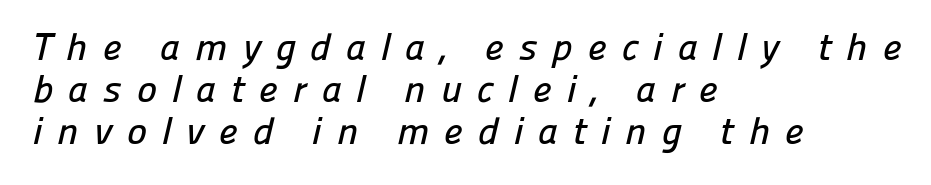
Character widths vary here, with narrow letters taking less room than wide ones. The type is letterspaced generously, with wide tracking. In terms of leading, this rendering errs on the cramped side. A typesetter would label this face a sans.
